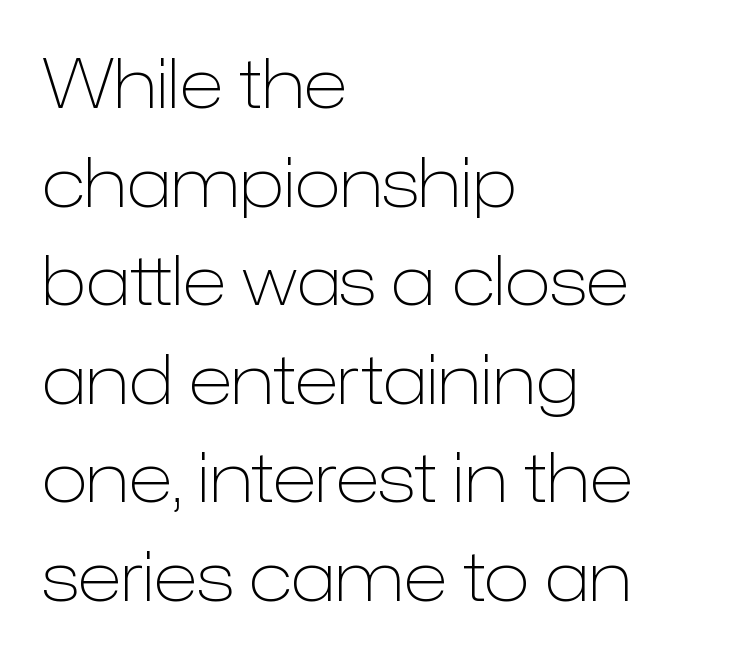
The image shows 68 px light sans-serif type, upright; set left-aligned, normal line spacing (1.45x), normal letter spacing, not underlined; low stroke contrast and a medium x-height.
